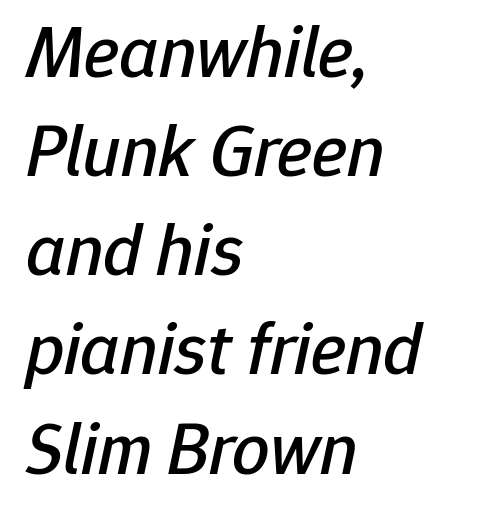
The image shows 74 px text type, italic (leaning right); set left-aligned, normal line spacing (1.34x), normal letter spacing, not underlined; low stroke contrast and a medium x-height.
